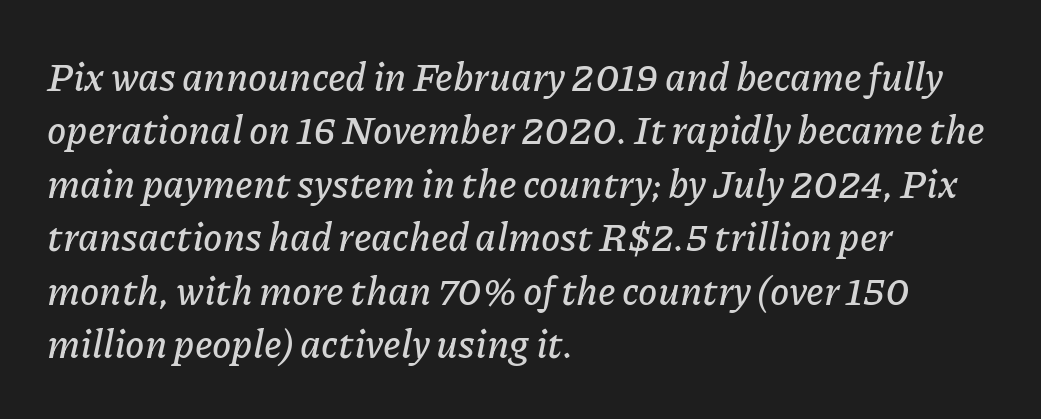
{"italic": "yes", "lean": "right", "slant_degrees": 11, "width": "normal", "stroke_contrast": "low", "x_height": "medium", "monospaced": "no", "underline": "no", "align": "left", "line_spacing": "normal", "line_spacing_ratio": 1.37, "letter_spacing": "normal", "letter_spacing_em": 0.0, "glyph_px": 39}
